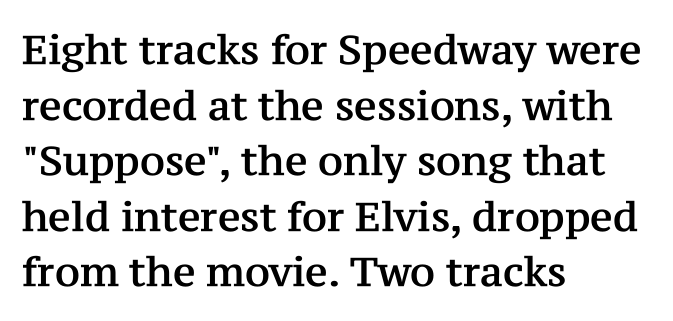
{"serif": "yes", "italic": "no", "width": "normal", "stroke_contrast": "medium", "x_height": "medium", "monospaced": "no", "underline": "no", "align": "left", "line_spacing": "normal", "line_spacing_ratio": 1.39, "letter_spacing": "normal", "letter_spacing_em": 0.0, "glyph_px": 40}
